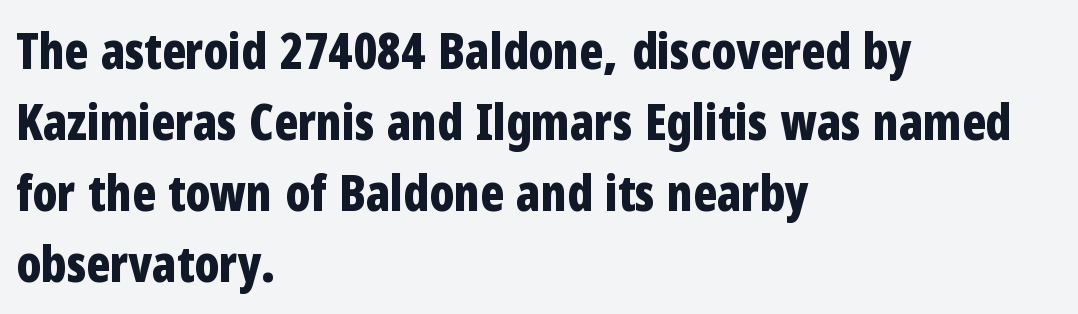
Q: Is the text bold? A: Yes.
Q: Is the text italic (slanted)? A: No, it is upright.
Q: Is the typeface a serif or a sans-serif typeface? A: Sans-serif.
Q: Is the text underlined? A: No.
Q: How is the paragraph aligned? A: Left-aligned.
Q: Is the spacing between letters normal or unusually wide? A: Normal.
Q: Is the spacing between lines tight, normal or loose? A: Normal.
Q: Width (condensed, normal, or wide)? A: Condensed.
Q: Stroke contrast? A: Low.
Q: x-height? A: Medium.
Q: Monospaced? A: No.
